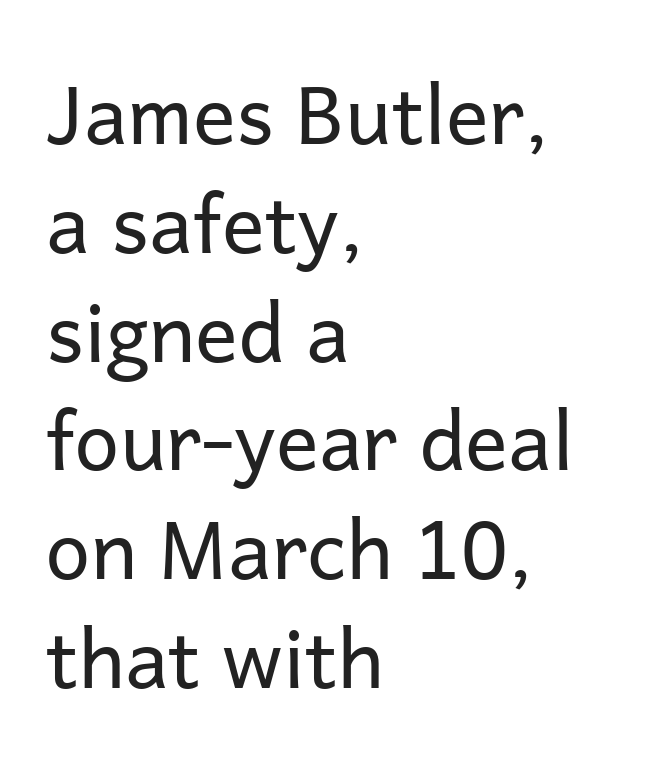
Q: Is the text bold? A: No.
Q: Is the text italic (slanted)? A: No, it is upright.
Q: Is the typeface a serif or a sans-serif typeface? A: Sans-serif.
Q: Is the text underlined? A: No.
Q: How is the paragraph aligned? A: Left-aligned.
Q: Is the spacing between letters normal or unusually wide? A: Normal.
Q: Is the spacing between lines tight, normal or loose? A: Normal.
Q: Width (condensed, normal, or wide)? A: Normal.
Q: Stroke contrast? A: Low.
Q: x-height? A: Medium.
Q: Monospaced? A: No.
